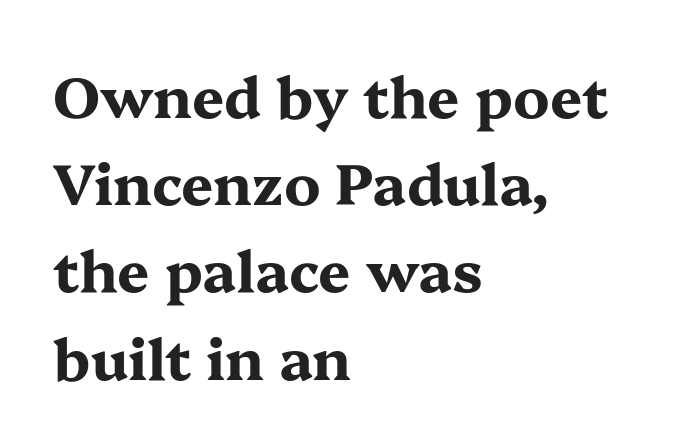
The rendering uses natural spacing where letterforms have individual widths. The letters sit at their default tracking, neither squeezed nor spread. Quick note: not italic, upright. Rows of type keep a routine distance in the vertical direction. Compared with a centered layout, this one pins lines to the left instead. The strip under each line holds only bare page.
